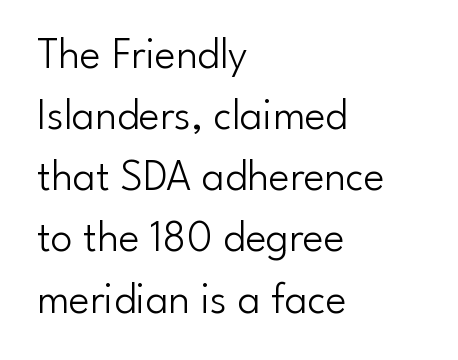
The image shows 44 px light sans-serif type, upright; set left-aligned, normal line spacing (1.39x), normal letter spacing, not underlined; low stroke contrast and a small x-height.
